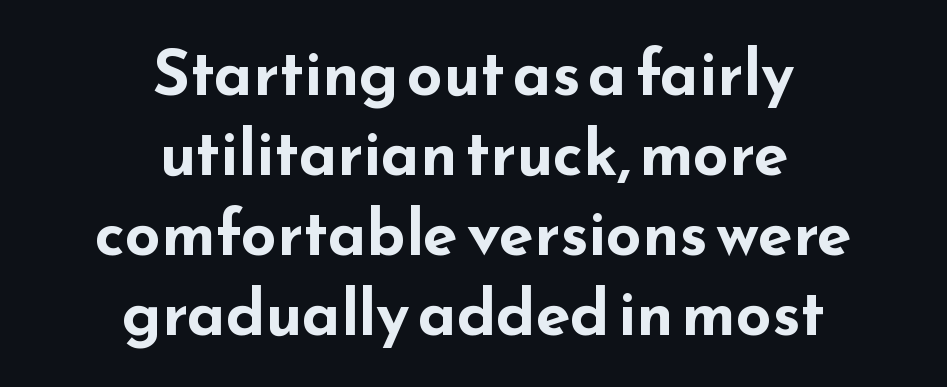
Spacing between characters is what you'd get straight out of the box. The typeface chosen for these lines omits serifs. Character widths vary here, with narrow letters taking less room than wide ones. Every letter is thick-stroked: bold, no question. Baseline-to-baseline distance is the conventional proportion of letter height.
